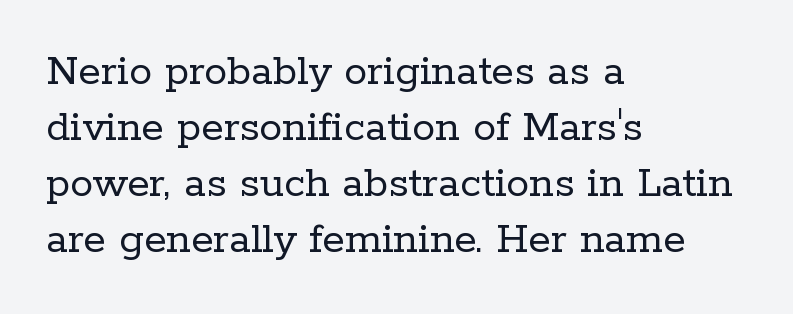
The image shows 46 px regular-weight serif type, upright; set left-aligned, line spacing 1.22x, normal letter spacing, not underlined; low stroke contrast and a medium x-height.
